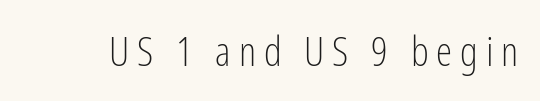
Q: Is the text bold? A: No.
Q: Is the text italic (slanted)? A: No, it is upright.
Q: Is the typeface a serif or a sans-serif typeface? A: Sans-serif.
Q: Is the text underlined? A: No.
Q: Width (condensed, normal, or wide)? A: Condensed.
Q: Stroke contrast? A: Low.
Q: x-height? A: Medium.
Q: Monospaced? A: No.
